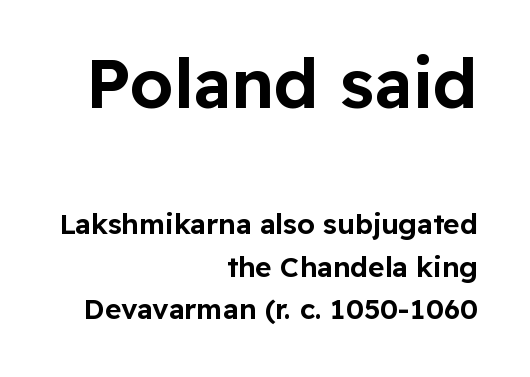
Each word holds together tightly as a unit, with standard inter-letter gaps. Bigger letters appear in the top chunk; the bottom chunk is reduced. Words float on clear page, feet unadorned. Varying glyph widths throughout — classic text-font behaviour. Layout note: lines flush right.
